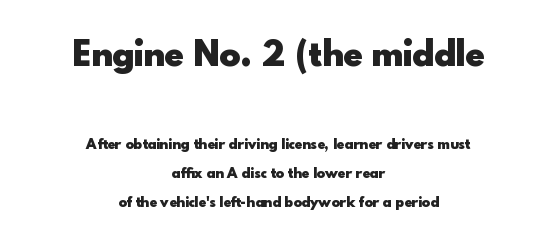
The image shows 35 px heavy sans-serif type, upright; set centered, loose line spacing (2.07x), normal letter spacing, not underlined; the first (top) block is 2.5x larger; a small x-height.
